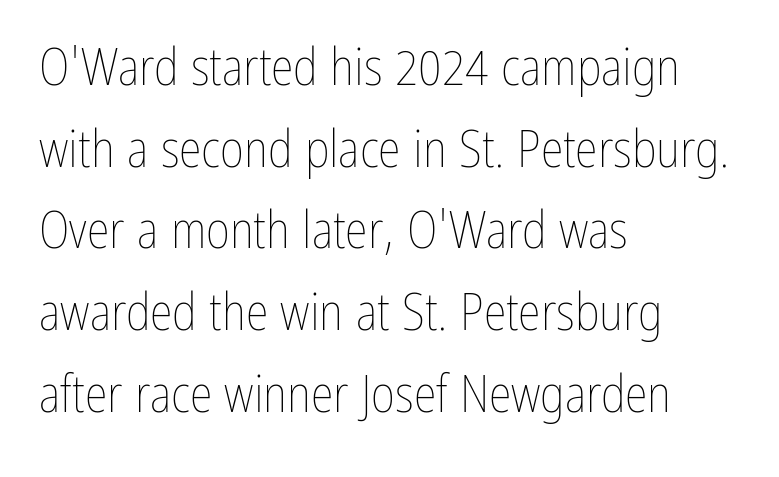
Tracking here is standard; glyphs follow each other at the usual distance. A classic flush-left, rag-right setting is used for this passage. Letters have the restrained weight of plain body copy at most. Descenders are the only things crossing below the line.
